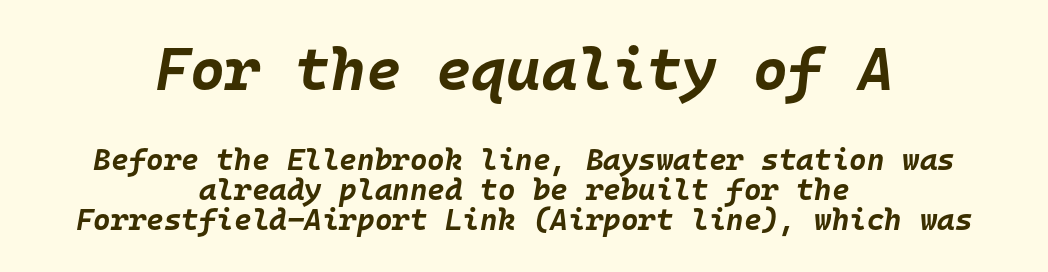
Clear beneath every line of the passage. Look at the tracking — it's just the regular setting, nothing added. In terms of leading, this rendering errs on the cramped side. The face used here is monospaced, like something from a code editor. A typesetter would mark this as italic.
